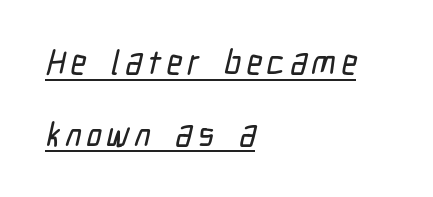
Q: Is the typeface a serif or a sans-serif typeface? A: Sans-serif.
Q: Is the text underlined? A: Yes.
Q: How is the paragraph aligned? A: Left-aligned.
Q: Is the spacing between lines tight, normal or loose? A: Loose.
Q: Width (condensed, normal, or wide)? A: Condensed.
Q: Stroke contrast? A: Low.
Q: x-height? A: Medium.
Q: Monospaced? A: No.
